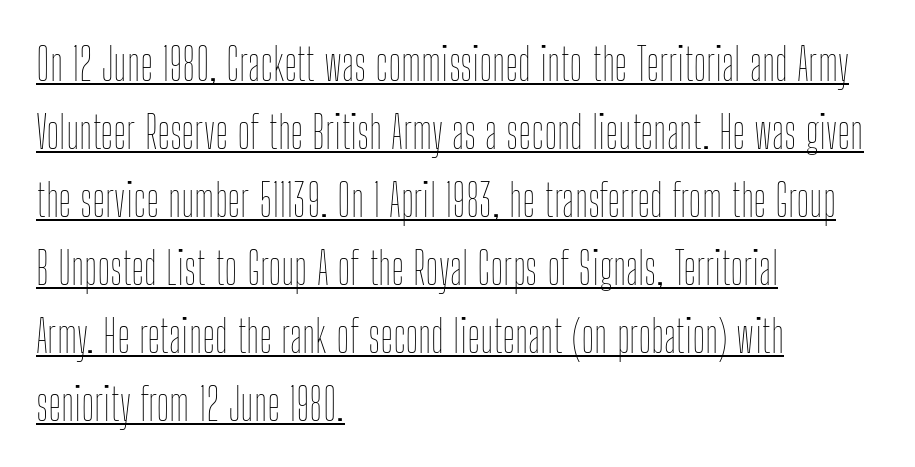
Q: Is the text bold? A: No.
Q: Is the text italic (slanted)? A: No, it is upright.
Q: Is the text underlined? A: Yes.
Q: How is the paragraph aligned? A: Left-aligned.
Q: Is the spacing between letters normal or unusually wide? A: Normal.
Q: Is the spacing between lines tight, normal or loose? A: Normal.
Q: Width (condensed, normal, or wide)? A: Condensed.
Q: Stroke contrast? A: Low.
Q: x-height? A: Medium.
Q: Monospaced? A: No.
